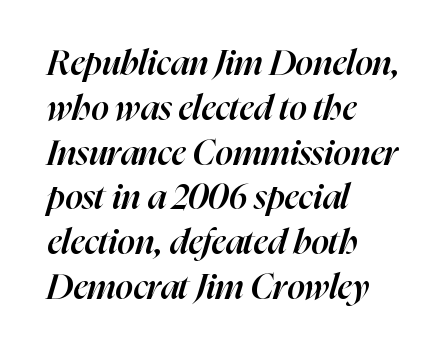
{"italic": "yes", "lean": "right", "slant_degrees": 16, "bold": "semi", "weight": "semibold", "width": "normal", "stroke_contrast": "high", "x_height": "medium", "monospaced": "no", "underline": "no", "align": "left", "line_spacing": "normal", "line_spacing_ratio": 1.28, "letter_spacing": "normal", "letter_spacing_em": 0.0, "glyph_px": 35}
